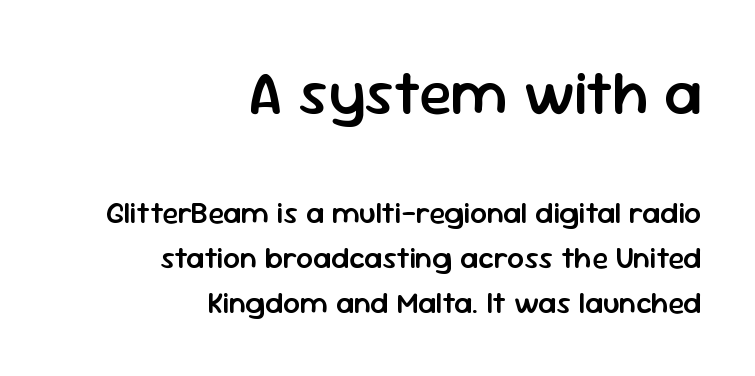
The glyphs are unaccompanied by any horizontal stroke below them. Every stem runs plumb, perpendicular to the baseline. Visually the block forms a straight wall on the right and a jagged coastline on the left. Scale decreases going downward across the two blocks. Normally led — the rows are evenly, conventionally spaced. Spacing between characters is what you'd get straight out of the box.
